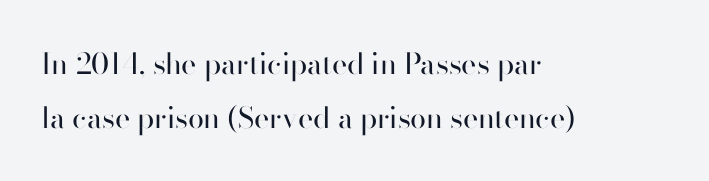
Italic: no, the glyphs are upright roman. Line starts are locked; line ends wander. Note the varied advance widths — an 'i' is clearly narrower than an 'm'. Tracking value appears to be zero — textbook default spacing. Font category for this specimen: sans-serif.
